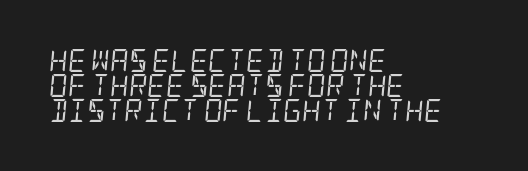
Observe the lean: these are italic letterforms. A typesetter would call this zero additional tracking. Honestly, the rows look squashed on top of each other. The setting favours the left margin, as ordinary paragraphs usually do.
